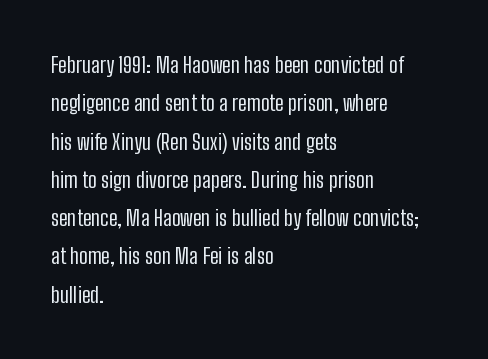
Q: Is the text bold? A: No.
Q: Is the text italic (slanted)? A: No, it is upright.
Q: Is the text underlined? A: No.
Q: How is the paragraph aligned? A: Left-aligned.
Q: Is the spacing between letters normal or unusually wide? A: Normal.
